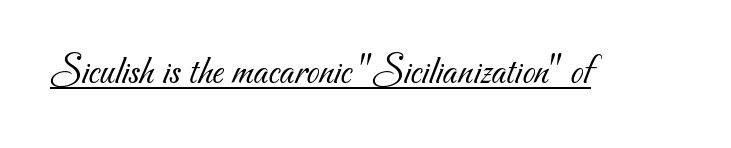
The image shows 41 px light sans-serif type; set normal letter spacing, underlined; medium stroke contrast and a small x-height.
